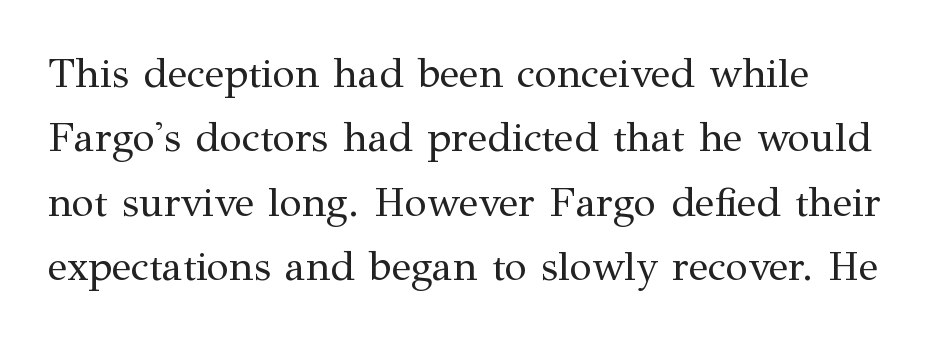
The image shows 41 px regular-weight serif type, upright; set normal line spacing (1.57x), normal letter spacing, not underlined; medium stroke contrast and a medium x-height.
